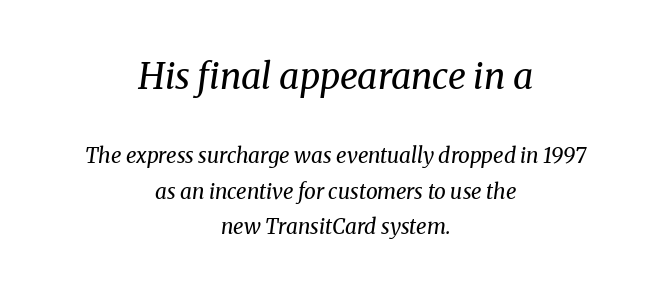
Q: Is the text bold? A: No.
Q: Is the text italic (slanted)? A: Yes, it leans right by about 8 degrees.
Q: Is the typeface a serif or a sans-serif typeface? A: Serif.
Q: Is the text underlined? A: No.
Q: How is the paragraph aligned? A: Centered.
Q: Is the spacing between letters normal or unusually wide? A: Normal.
Q: Is the spacing between lines tight, normal or loose? A: Normal.
Q: Which block of text is set in a larger size, the first (top) or the second (bottom)? A: The first (top) one.
Q: Width (condensed, normal, or wide)? A: Normal.
Q: Stroke contrast? A: Medium.
Q: x-height? A: Medium.
Q: Monospaced? A: No.
